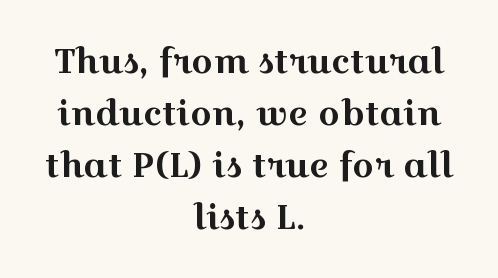
{"serif": "yes", "italic": "no", "width": "wide", "x_height": "medium", "monospaced": "no", "underline": "no", "align": "center", "line_spacing": "normal", "line_spacing_ratio": 1.53, "letter_spacing": "normal", "letter_spacing_em": 0.0, "glyph_px": 34}
